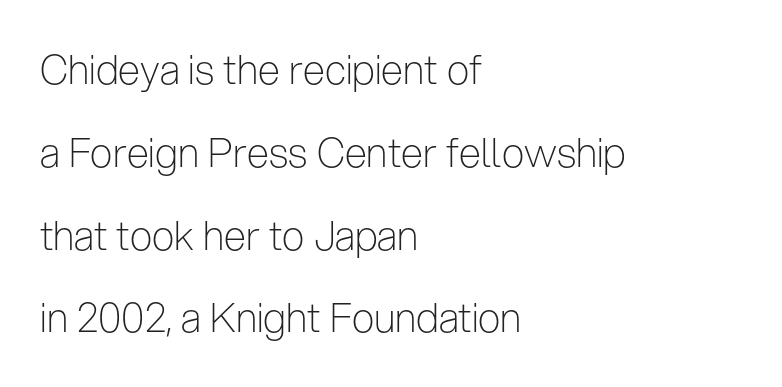
Q: Is the text bold? A: No.
Q: Is the text italic (slanted)? A: No, it is upright.
Q: Is the typeface a serif or a sans-serif typeface? A: Sans-serif.
Q: Is the text underlined? A: No.
Q: How is the paragraph aligned? A: Left-aligned.
Q: Is the spacing between letters normal or unusually wide? A: Normal.
Q: Is the spacing between lines tight, normal or loose? A: Loose.
Q: Width (condensed, normal, or wide)? A: Condensed.
Q: Stroke contrast? A: Low.
Q: x-height? A: Medium.
Q: Monospaced? A: No.
